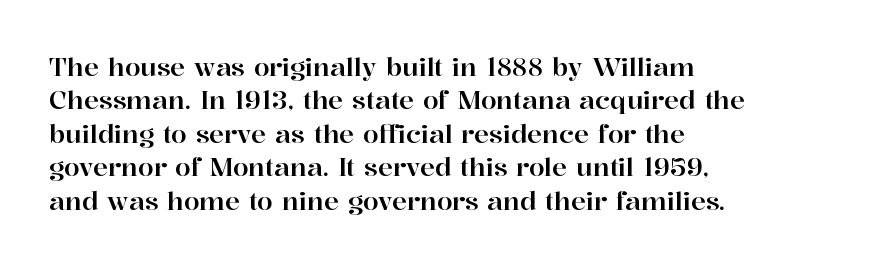
Q: Is the text italic (slanted)? A: No, it is upright.
Q: Is the text underlined? A: No.
Q: How is the paragraph aligned? A: Left-aligned.
Q: Is the spacing between letters normal or unusually wide? A: Normal.
Q: Is the spacing between lines tight, normal or loose? A: Normal.
